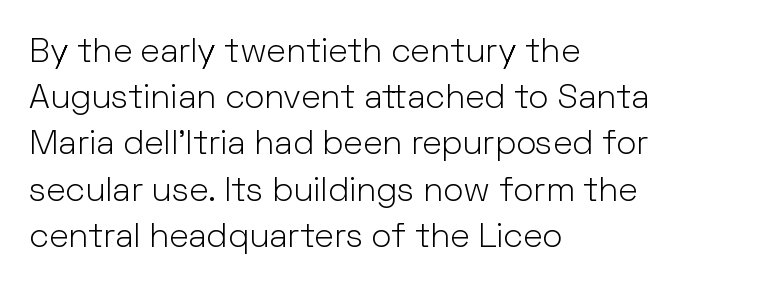
Q: Is the text bold? A: No.
Q: Is the text italic (slanted)? A: No, it is upright.
Q: Is the typeface a serif or a sans-serif typeface? A: Sans-serif.
Q: Is the text underlined? A: No.
Q: How is the paragraph aligned? A: Left-aligned.
Q: Is the spacing between letters normal or unusually wide? A: Normal.
Q: Is the spacing between lines tight, normal or loose? A: Normal.
Q: Width (condensed, normal, or wide)? A: Normal.
Q: Stroke contrast? A: Low.
Q: x-height? A: Medium.
Q: Monospaced? A: No.
